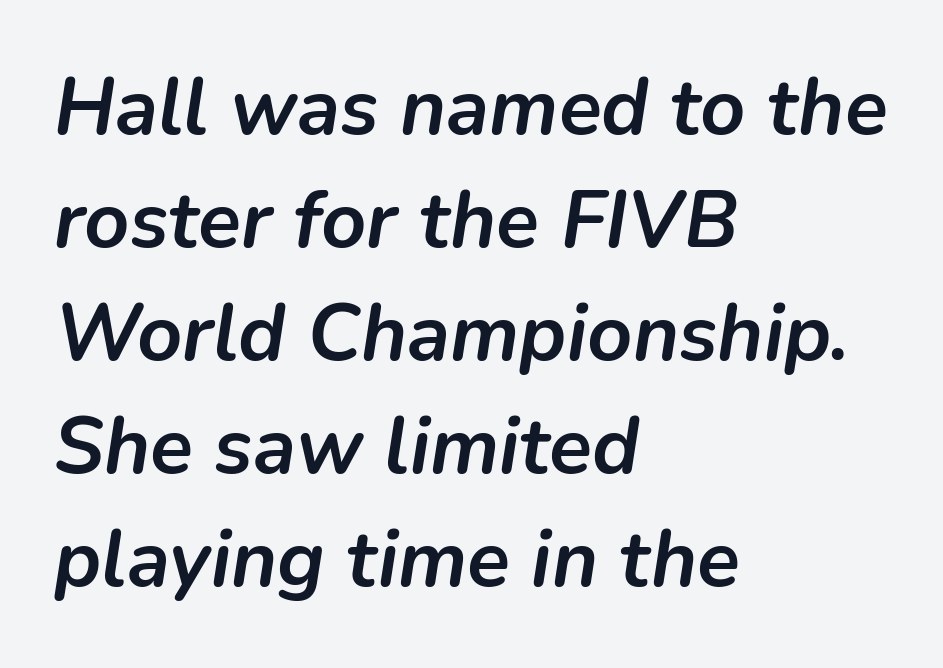
Check under the words: just untouched page. Reading down the block, your eye returns to a fixed left position each line. Is the type bold? Yes — the strokes are clearly thick and heavy. Character widths vary here, with narrow letters taking less room than wide ones. Characters are canted at an angle relative to the baseline's perpendicular. Compared with typical body copy, the letter spacing here is the same.
